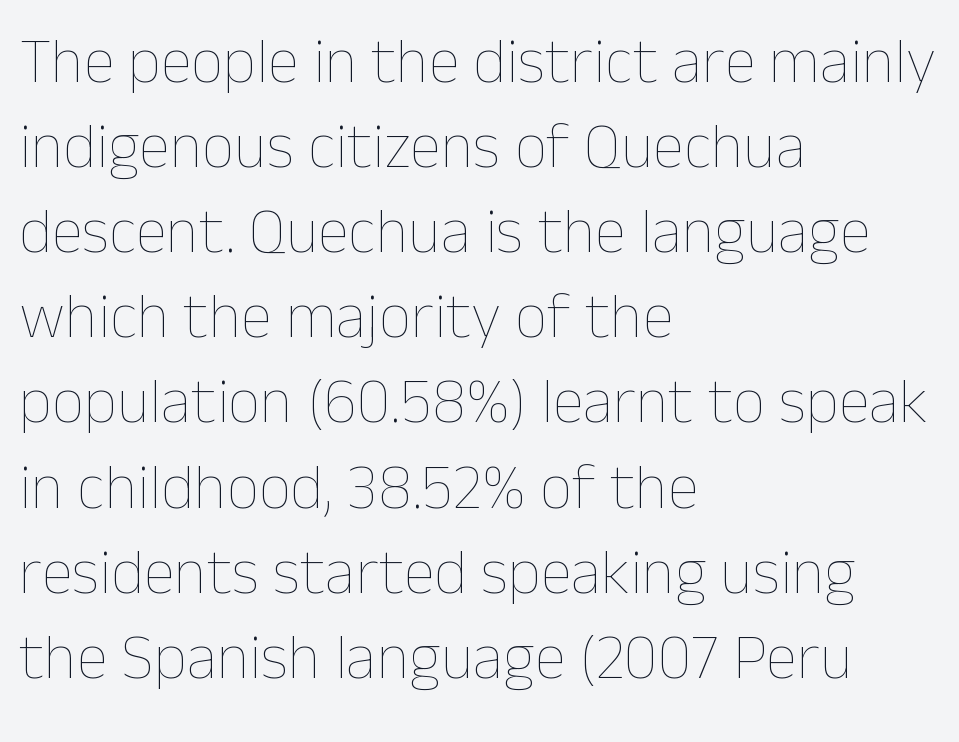
The image shows 64 px thin type, upright; set left-aligned, normal line spacing (1.33x), normal letter spacing, not underlined; low stroke contrast and a medium x-height.
